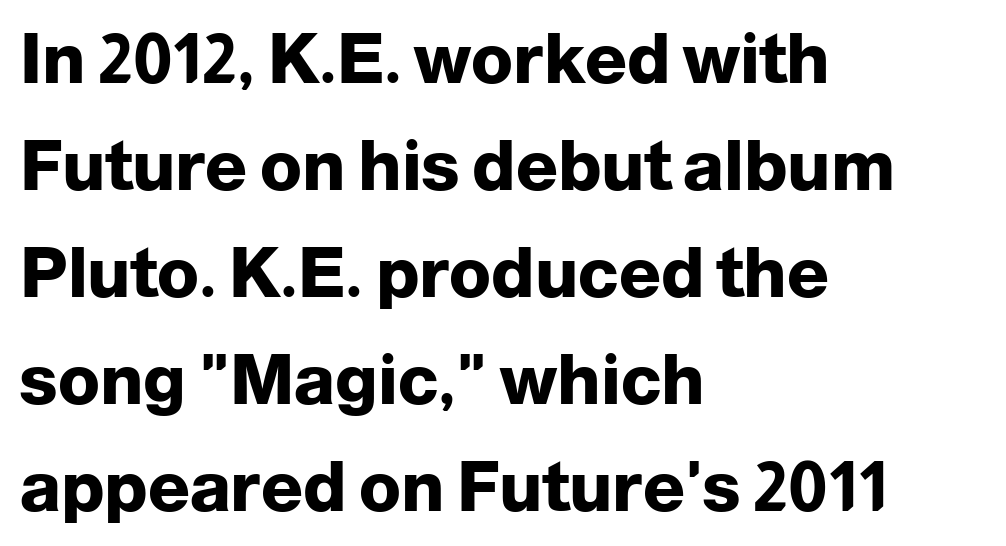
Vertically, the passage feels balanced, rows spaced as you'd expect. Just letters on the line, the space beneath them empty. Short note: letters normally spaced. These lines are rendered in a variable-pitch font. In terms of letterform style, serifs are entirely absent. Notice how the passage keeps a crisp vertical edge on the left only.
